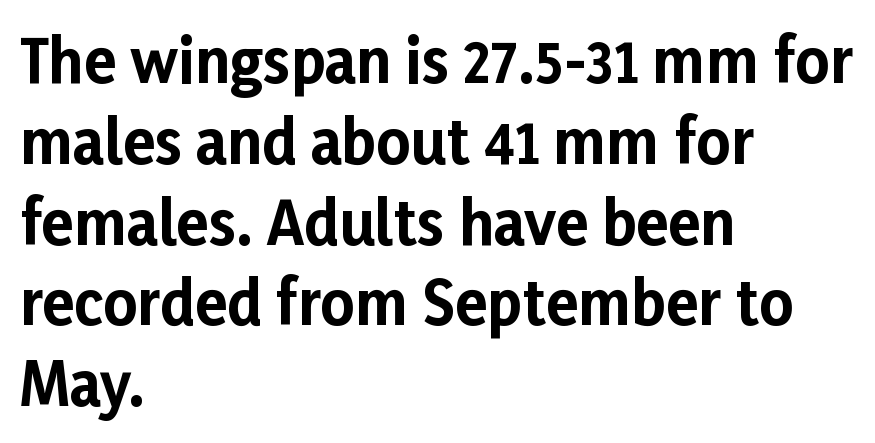
The image shows 59 px bold sans-serif type, upright; set left-aligned, normal line spacing (1.37x), normal letter spacing, not underlined; low stroke contrast and a medium x-height.
